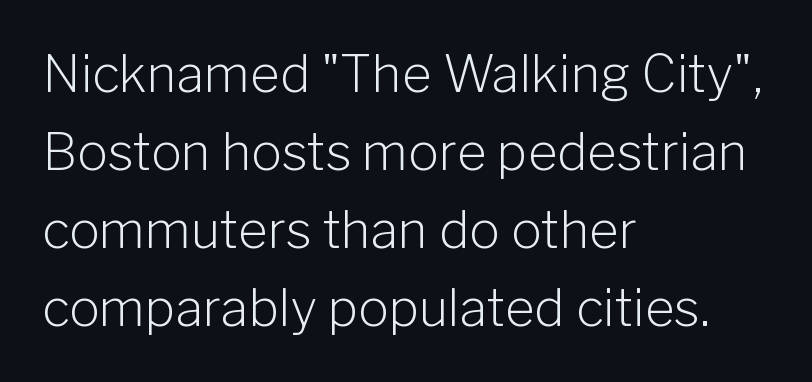
{"serif": "no", "italic": "no", "bold": "no", "weight": "light", "width": "normal", "stroke_contrast": "low", "x_height": "medium", "monospaced": "no", "underline": "no", "align": "left", "line_spacing": "normal", "line_spacing_ratio": 1.53, "letter_spacing": "normal", "letter_spacing_em": 0.0, "glyph_px": 51}
